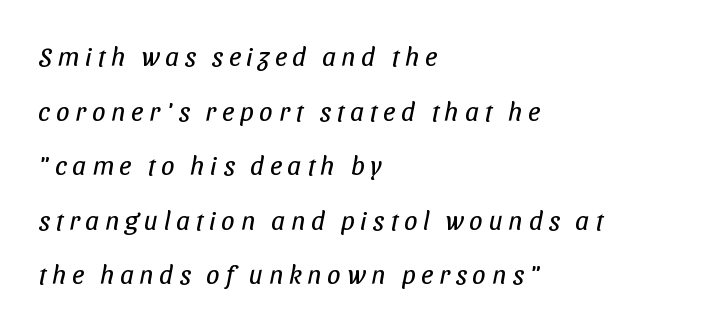
Q: Is the text bold? A: No.
Q: Is the text underlined? A: No.
Q: How is the paragraph aligned? A: Left-aligned.
Q: Is the spacing between letters normal or unusually wide? A: Unusually wide.
Q: Is the spacing between lines tight, normal or loose? A: Loose.
